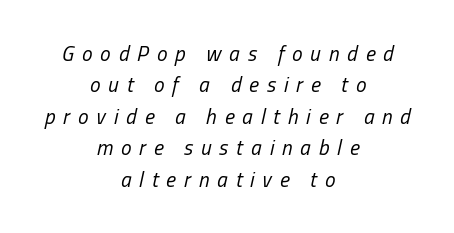
Would a proofreader flag this as italicized? Yes. Does the leading feel generous? No, just average. Short note: letters widely spaced. The rendering positions every line midway between the sides. Weight: regular or lighter.
